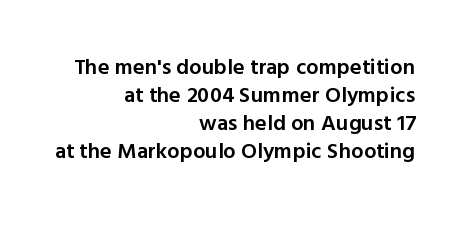
Q: Is the text bold? A: Semi-bold.
Q: Is the text italic (slanted)? A: No, it is upright.
Q: Is the text underlined? A: No.
Q: How is the paragraph aligned? A: Right-aligned.
Q: Is the spacing between letters normal or unusually wide? A: Normal.
Q: Is the spacing between lines tight, normal or loose? A: Normal.
